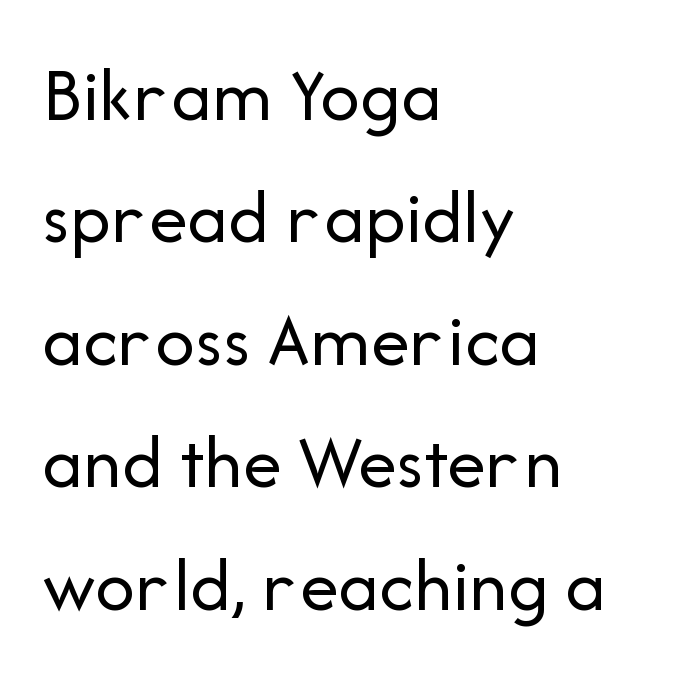
The image shows 78 px regular-weight sans-serif type, upright; set left-aligned, normal line spacing (1.57x), normal letter spacing, not underlined; low stroke contrast and a medium x-height.
